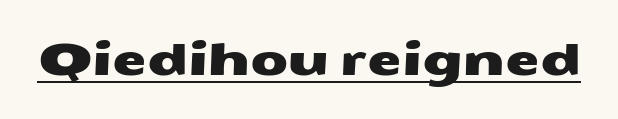
The image shows 44 px wide sans-serif type; set normal letter spacing, underlined; medium stroke contrast and a medium x-height.
